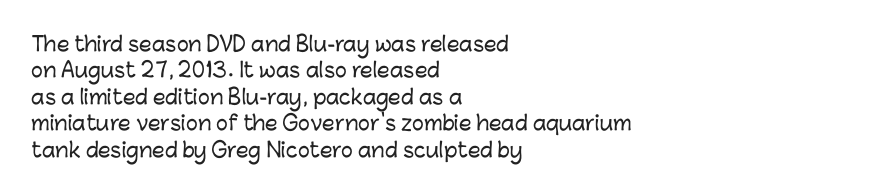
Default kerning and tracking; the words read as compact shapes. Evenly set lines give the paragraph a standard silhouette. In CSS terms this would be text-align: left. A bare baseline throughout the passage. Every character sits straight up, as roman type does.
